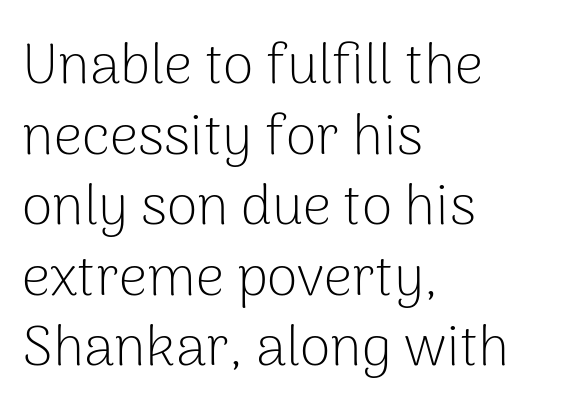
The setting favours the left margin, as ordinary paragraphs usually do. This is sans-serif lettering, the kind often seen on screens and signage. Is there much room between lines? A standard amount, neither cramped nor airy. Nope, not italic — everything's standing straight.
